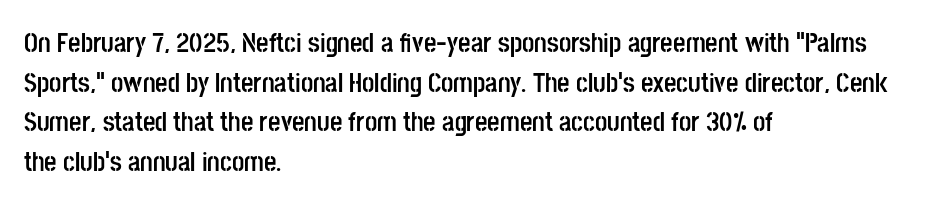
{"italic": "no", "bold": "yes", "underline": "no", "align": "left", "line_spacing": "normal", "line_spacing_ratio": 1.47, "letter_spacing": "normal", "letter_spacing_em": 0.0, "glyph_px": 27}
